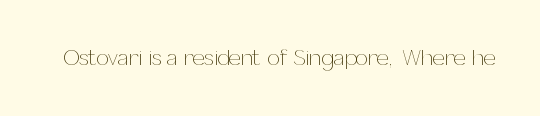
Q: Is the text bold? A: No.
Q: Is the text italic (slanted)? A: No, it is upright.
Q: Is the text underlined? A: No.
Q: Is the spacing between letters normal or unusually wide? A: Normal.
